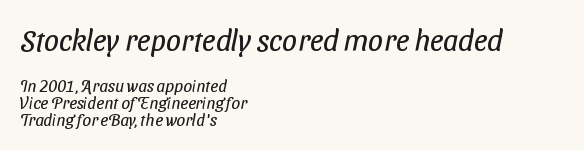
{"serif": "no", "bold": "no", "weight": "regular", "width": "condensed", "stroke_contrast": "low", "x_height": "medium", "monospaced": "no", "underline": "no", "align": "left", "line_spacing": "tight", "line_spacing_ratio": 1.0, "letter_spacing": "normal", "letter_spacing_em": 0.0, "larger_block": "first", "size_ratio": 1.76, "glyph_px": 30}
